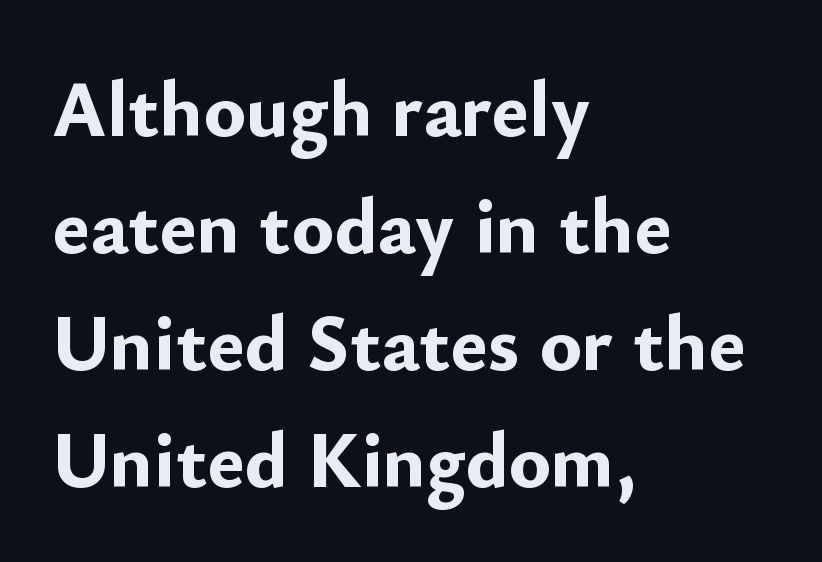
Q: Is the text bold? A: Yes.
Q: Is the text italic (slanted)? A: No, it is upright.
Q: Is the typeface a serif or a sans-serif typeface? A: Sans-serif.
Q: Is the text underlined? A: No.
Q: How is the paragraph aligned? A: Left-aligned.
Q: Is the spacing between letters normal or unusually wide? A: Normal.
Q: Is the spacing between lines tight, normal or loose? A: Normal.
Q: Width (condensed, normal, or wide)? A: Normal.
Q: Stroke contrast? A: Low.
Q: x-height? A: Small.
Q: Monospaced? A: No.
